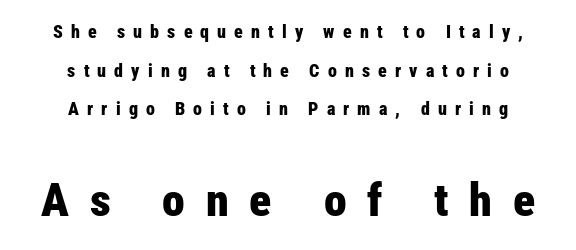
{"serif": "no", "italic": "no", "bold": "yes", "weight": "bold", "width": "condensed", "stroke_contrast": "low", "x_height": "medium", "monospaced": "no", "underline": "no", "align": "center", "line_spacing": "loose", "line_spacing_ratio": 2.14, "letter_spacing": "wide", "letter_spacing_em": 0.45, "larger_block": "second", "size_ratio": 2.56, "glyph_px": 46}
